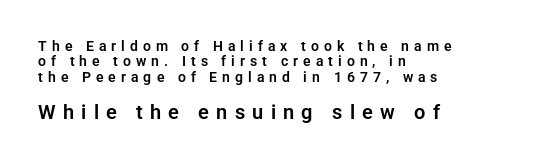
{"italic": "no", "underline": "no", "align": "left", "line_spacing": "tight", "line_spacing_ratio": 1.1, "letter_spacing": "wide", "letter_spacing_em": 0.36, "larger_block": "second", "size_ratio": 1.43, "glyph_px": 20}
